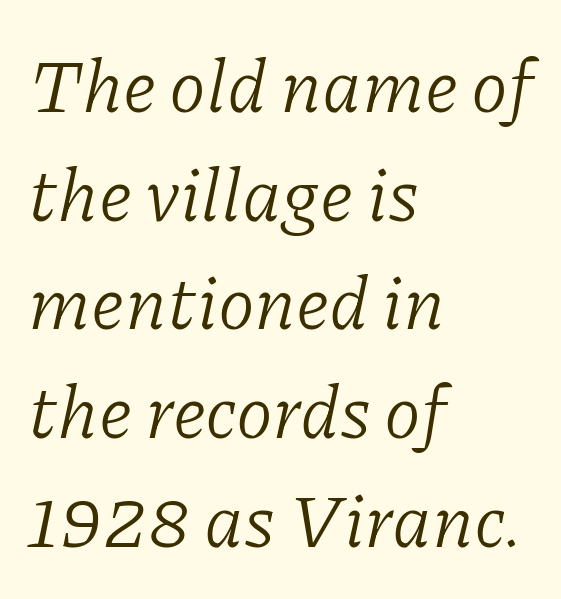
The image shows 75 px light serif type, italic (leaning right); set left-aligned, normal line spacing (1.45x), normal letter spacing, not underlined; low stroke contrast and a medium x-height.
